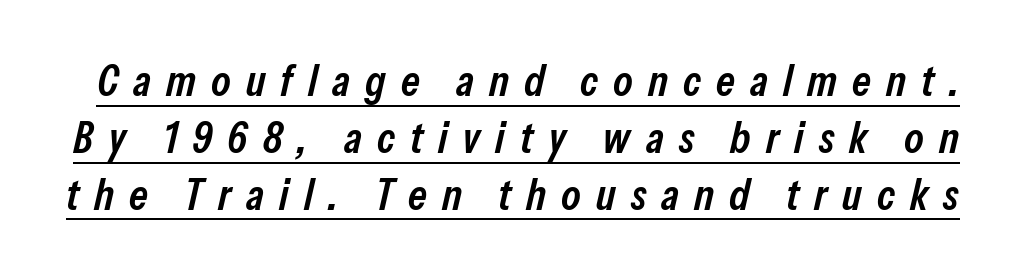
Q: Is the text bold? A: Semi-bold.
Q: Is the text italic (slanted)? A: Yes, it leans right by about 13 degrees.
Q: Is the text underlined? A: Yes.
Q: Is the spacing between letters normal or unusually wide? A: Unusually wide.
Q: Is the spacing between lines tight, normal or loose? A: Normal.
Q: Width (condensed, normal, or wide)? A: Condensed.
Q: Stroke contrast? A: Low.
Q: x-height? A: Medium.
Q: Monospaced? A: No.
